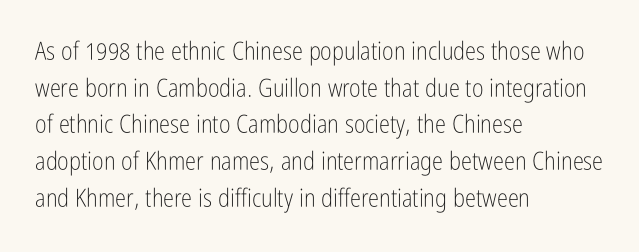
Q: Is the text bold? A: No.
Q: Is the text italic (slanted)? A: No, it is upright.
Q: Is the text underlined? A: No.
Q: How is the paragraph aligned? A: Left-aligned.
Q: Is the spacing between letters normal or unusually wide? A: Normal.
Q: Is the spacing between lines tight, normal or loose? A: Normal.
